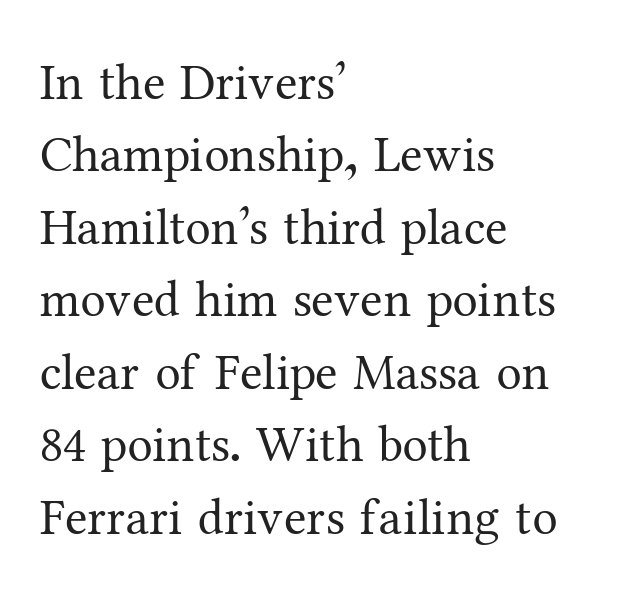
{"serif": "yes", "italic": "no", "bold": "no", "weight": "regular", "width": "normal", "stroke_contrast": "medium", "x_height": "medium", "monospaced": "no", "underline": "no", "align": "left", "line_spacing": "normal", "line_spacing_ratio": 1.42, "letter_spacing": "normal", "letter_spacing_em": 0.0, "glyph_px": 51}
